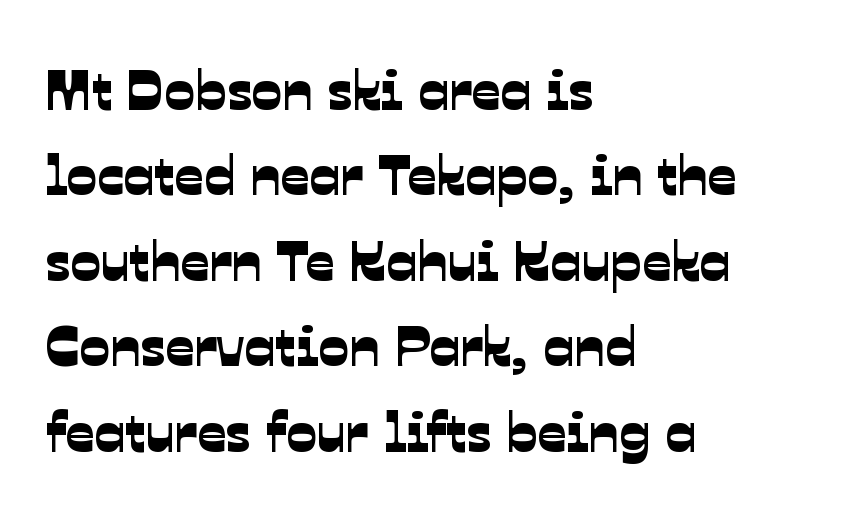
To sum up the face: it is a sans, with no serifs. The ragged edge is on the right, which tells us the setting is flush left. Students, note that the glyphs here touch the page at normal intervals. Bare-footed words on every line. Note the varied advance widths — an 'i' is clearly narrower than an 'm'.
